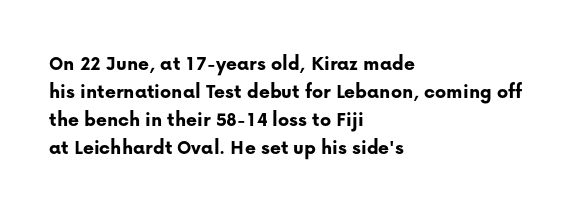
Anything drawn beneath the words? Only blank space. Evenly set lines give the paragraph a standard silhouette. In CSS terms this would be text-align: left. The font's upright variant was chosen for this text. Strokes here are thick enough to call this a true bold.
